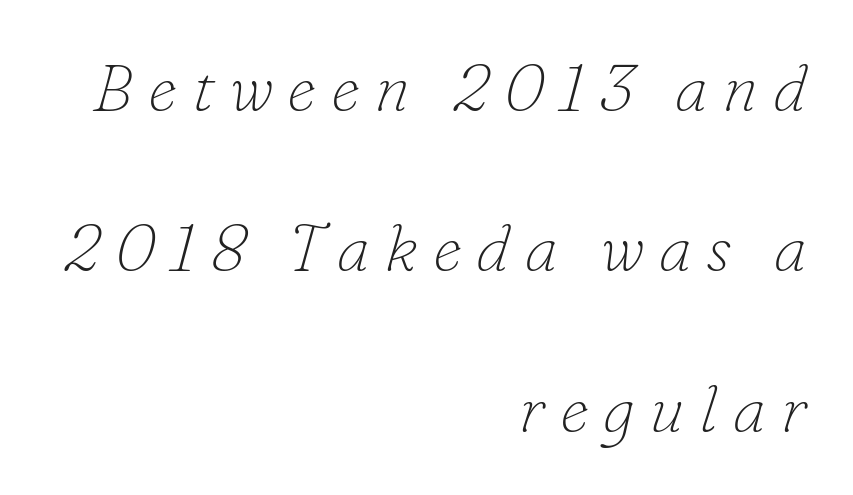
The image shows 66 px thin serif type, italic (leaning right); set right-aligned, loose line spacing (2.43x), unusually wide letter spacing (+0.22 em), not underlined; low stroke contrast and a small x-height.
